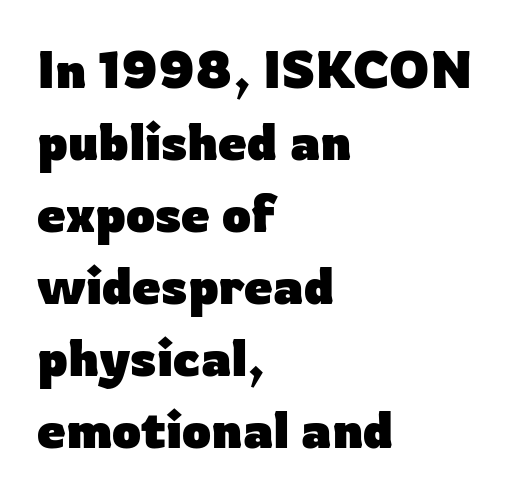
Q: Is the text bold? A: Yes.
Q: Is the text italic (slanted)? A: No, it is upright.
Q: Is the typeface a serif or a sans-serif typeface? A: Sans-serif.
Q: Is the text underlined? A: No.
Q: How is the paragraph aligned? A: Left-aligned.
Q: Is the spacing between letters normal or unusually wide? A: Normal.
Q: Is the spacing between lines tight, normal or loose? A: Normal.
Q: Width (condensed, normal, or wide)? A: Normal.
Q: Stroke contrast? A: Low.
Q: x-height? A: Medium.
Q: Monospaced? A: No.
